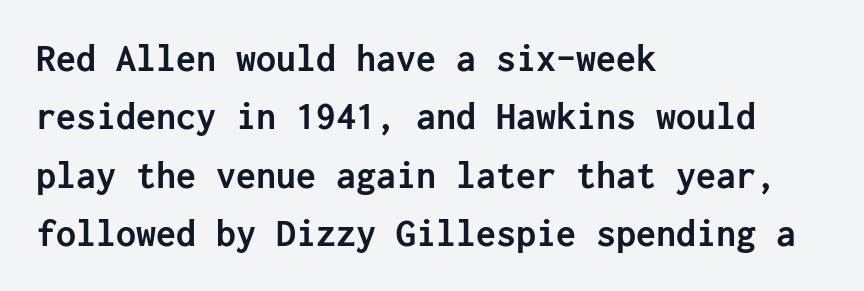
The characters display no serif detailing; their extremities are plain. Short note: letters normally spaced. This is the regular roman posture of the typeface. The vertical gap from one line to the next is medium. Line starts are locked; line ends wander. Students, this is bold: see how much ink each stroke carries.
